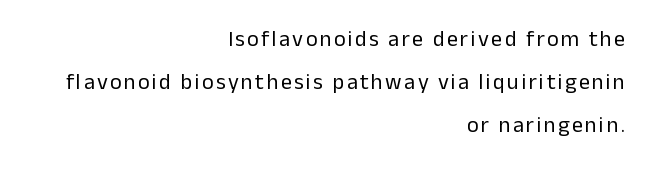
The image shows 22 px text type, upright; set right-aligned, loose line spacing (1.96x), not underlined.
